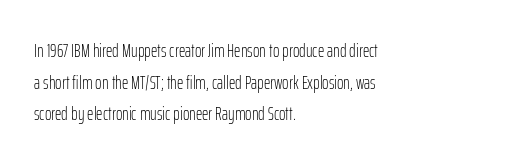
The image shows 20 px text type, upright; set left-aligned, normal line spacing (1.58x), normal letter spacing, not underlined.
